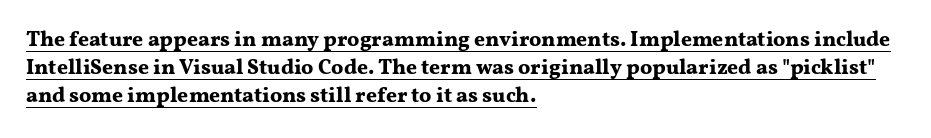
The image shows 21 px bold type, upright; set left-aligned, normal line spacing (1.33x), normal letter spacing, underlined.
